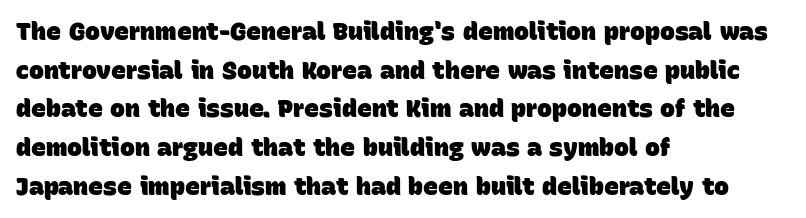
The ragged edge is on the right, which tells us the setting is flush left. Any mark beneath the type? The region is blank. The letters sit at their default tracking, neither squeezed nor spread. The face used here has the dense, thick strokes of a bold. Interline gaps are of average width in this sample.
